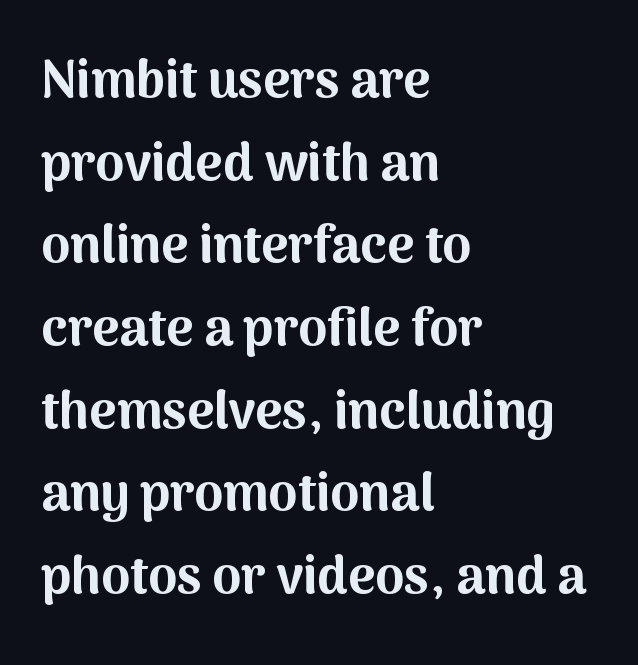
Glyph-to-glyph distance matches everyday printed text. The face used here is a sans, in the tradition of grotesques and geometrics. In terms of posture, this sample is upright. On the weight axis this lands at bold, roughly 700. The foot of each line stays bare and open. The vertical gap from one line to the next is medium.
